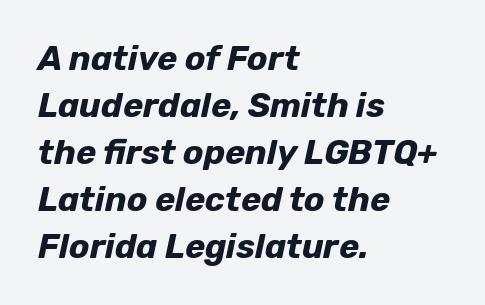
{"italic": "yes", "lean": "right", "slant_degrees": 12, "bold": "yes", "weight": "bold", "width": "normal", "stroke_contrast": "low", "x_height": "medium", "monospaced": "no", "underline": "no", "align": "left", "line_spacing": "normal", "line_spacing_ratio": 1.38, "letter_spacing": "normal", "letter_spacing_em": 0.0, "glyph_px": 34}
